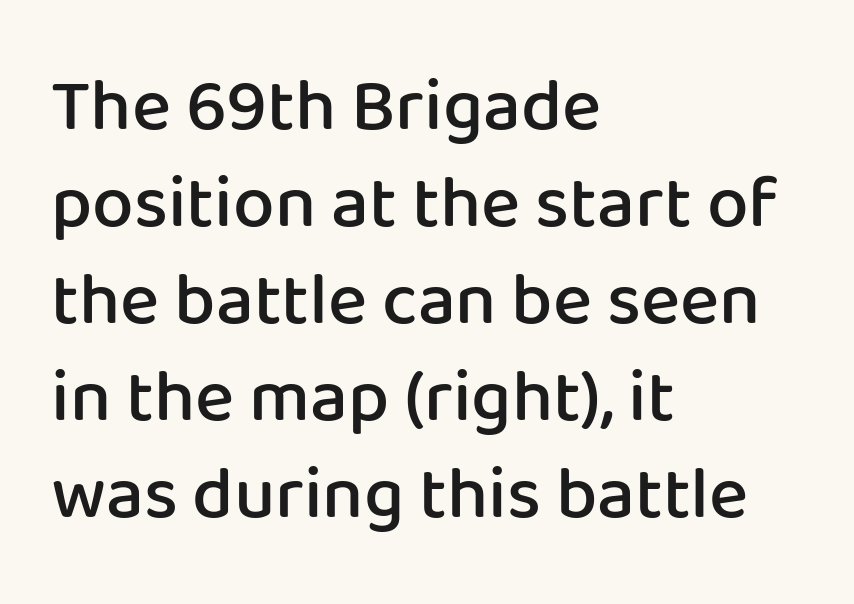
Q: Is the text bold? A: Semi-bold.
Q: Is the text italic (slanted)? A: No, it is upright.
Q: Is the typeface a serif or a sans-serif typeface? A: Sans-serif.
Q: Is the text underlined? A: No.
Q: How is the paragraph aligned? A: Left-aligned.
Q: Is the spacing between letters normal or unusually wide? A: Normal.
Q: Is the spacing between lines tight, normal or loose? A: Normal.
Q: Width (condensed, normal, or wide)? A: Normal.
Q: Stroke contrast? A: Low.
Q: x-height? A: Medium.
Q: Monospaced? A: No.
